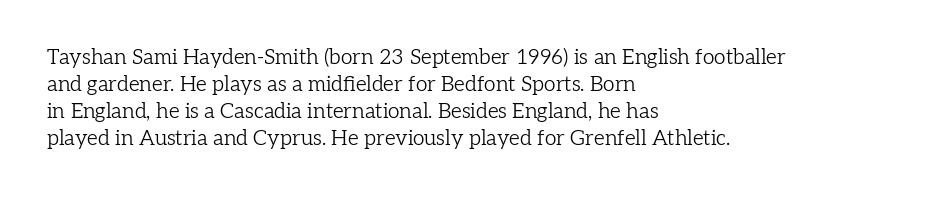
The image shows 21 px text type, upright; set left-aligned, normal line spacing (1.28x), normal letter spacing, not underlined.
